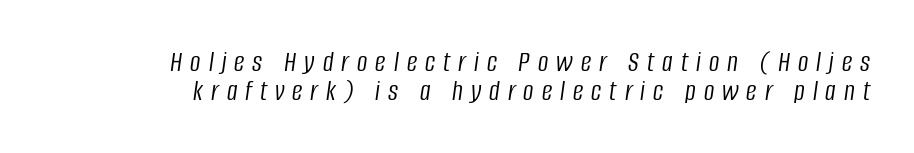
{"italic": "yes", "lean": "right", "slant_degrees": 8, "bold": "no", "weight": "light", "width": "condensed", "stroke_contrast": "low", "x_height": "large", "monospaced": "no", "underline": "no", "align": "right", "line_spacing": "tight", "line_spacing_ratio": 0.99, "letter_spacing": "wide", "letter_spacing_em": 0.28, "glyph_px": 29}
